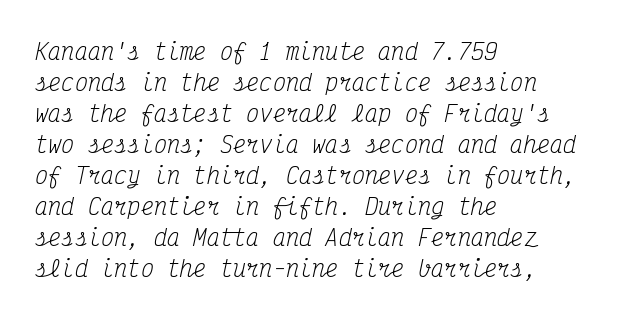
The image shows 22 px text type, italic (leaning right); set left-aligned, normal line spacing (1.41x), normal letter spacing, not underlined.
